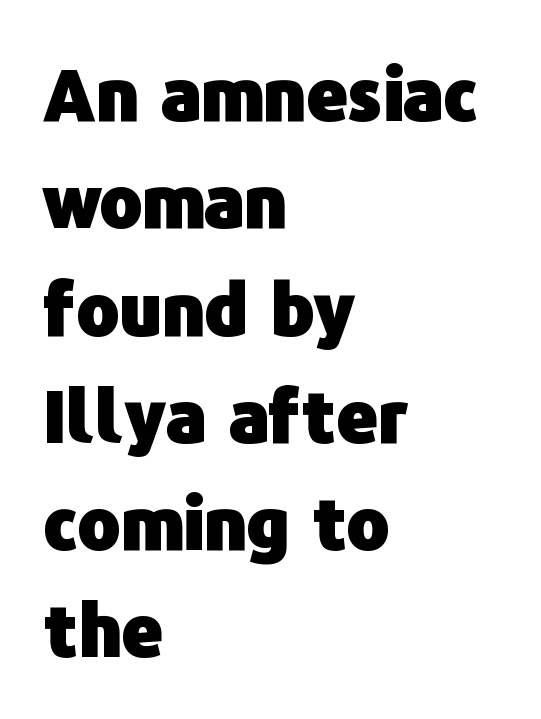
Q: Is the text bold? A: Yes.
Q: Is the text italic (slanted)? A: No, it is upright.
Q: Is the typeface a serif or a sans-serif typeface? A: Sans-serif.
Q: Is the text underlined? A: No.
Q: How is the paragraph aligned? A: Left-aligned.
Q: Is the spacing between letters normal or unusually wide? A: Normal.
Q: Is the spacing between lines tight, normal or loose? A: Normal.
Q: Width (condensed, normal, or wide)? A: Normal.
Q: Stroke contrast? A: Low.
Q: x-height? A: Medium.
Q: Monospaced? A: No.
